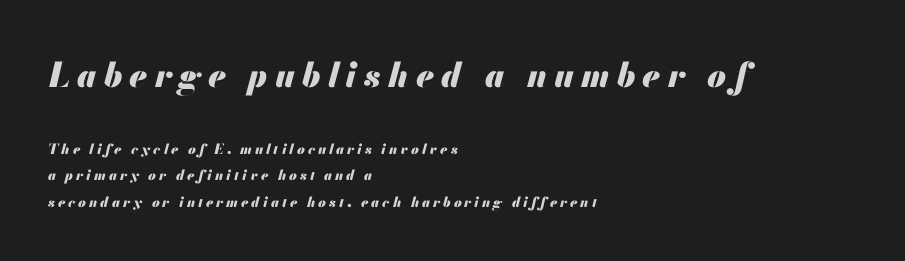
The image shows 34 px heavy type, italic (leaning right); set left-aligned, line spacing 1.86x, unusually wide letter spacing (+0.21 em), not underlined; the first (top) block is 2.43x larger; medium stroke contrast and a small x-height.
